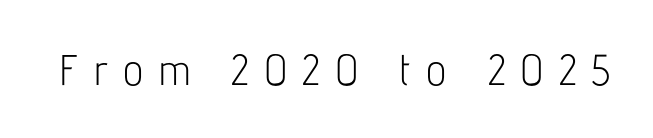
A quiet, ordinary-to-light weight characterises the typeface. Inter-character spacing is expanded well beyond the font's built-in metrics. Look at the bottom of the vertical strokes: they stop flat, with no serifs. Only glyphs here, with clear space below each row. Tall strokes in this sample are plumb rather than angled.
